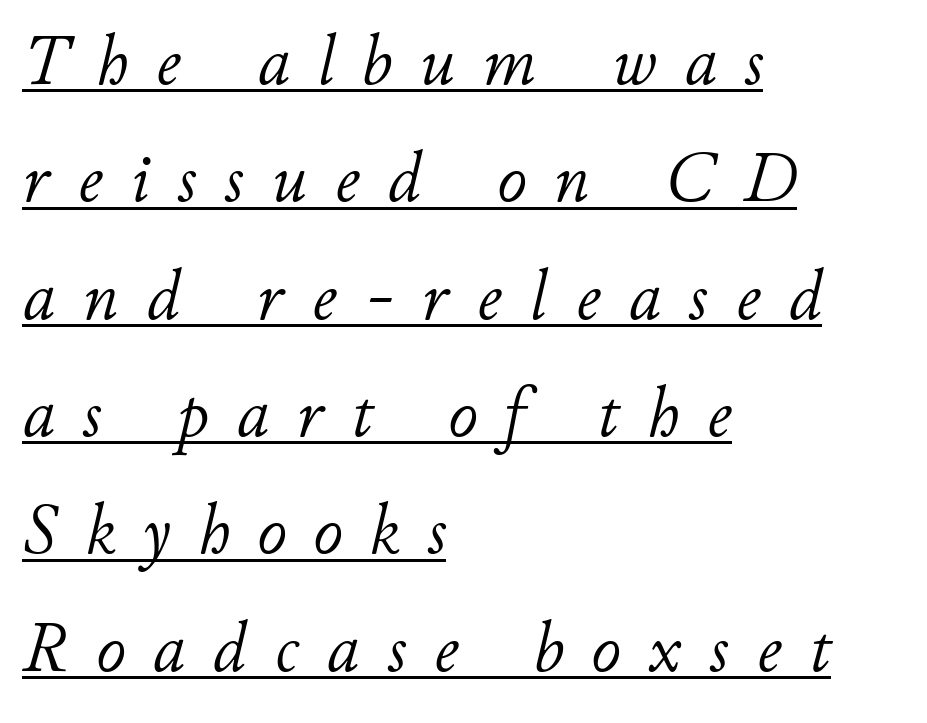
{"italic": "yes", "lean": "right", "slant_degrees": 11, "bold": "no", "weight": "light", "width": "normal", "stroke_contrast": "low", "x_height": "small", "monospaced": "no", "underline": "yes", "align": "left", "line_spacing": "normal", "line_spacing_ratio": 1.63, "letter_spacing": "wide", "letter_spacing_em": 0.39, "glyph_px": 72}
